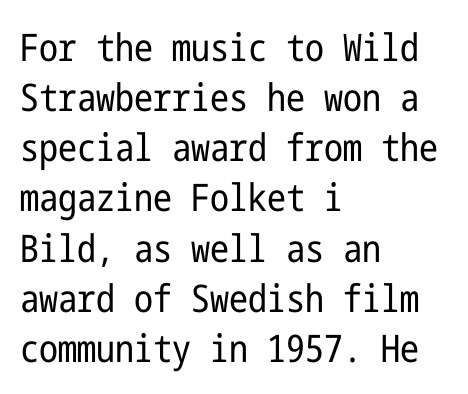
{"serif": "no", "italic": "no", "bold": "no", "weight": "regular", "width": "condensed", "stroke_contrast": "low", "x_height": "medium", "underline": "no", "align": "left", "line_spacing": "normal", "line_spacing_ratio": 1.32, "letter_spacing": "normal", "letter_spacing_em": 0.0, "glyph_px": 38}
